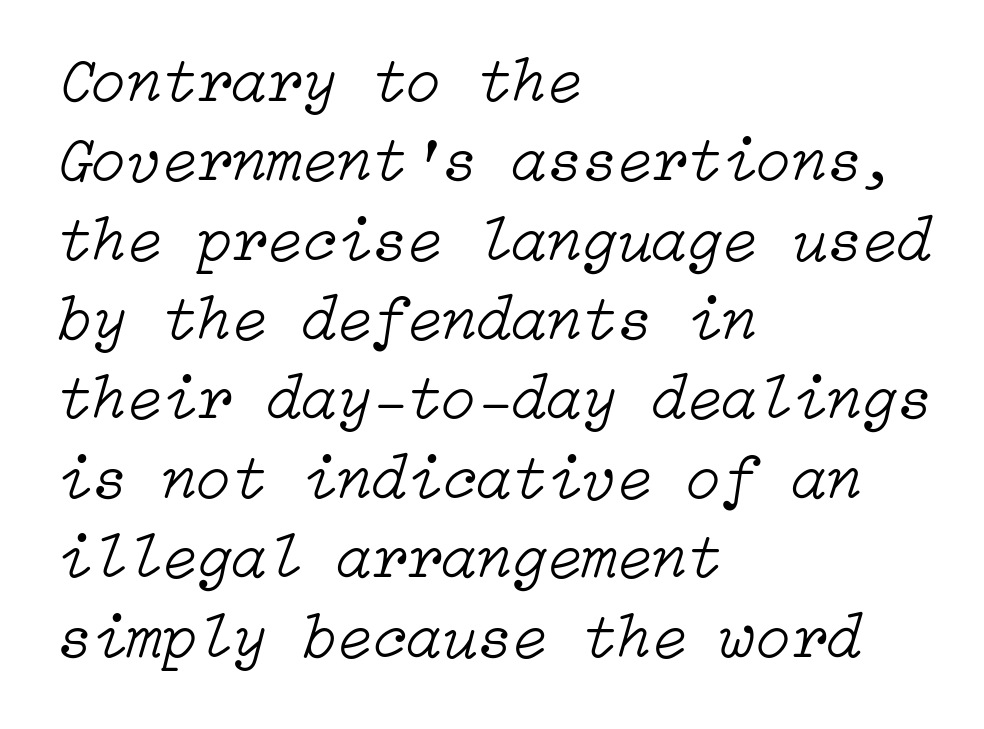
The image shows 64 px light type, italic (leaning right); set left-aligned, line spacing 1.24x, normal letter spacing, not underlined; low stroke contrast and a medium x-height.
